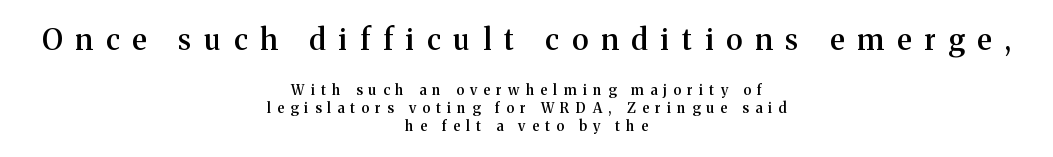
Q: Is the text bold? A: Semi-bold.
Q: Is the text italic (slanted)? A: No, it is upright.
Q: Is the typeface a serif or a sans-serif typeface? A: Serif.
Q: Is the text underlined? A: No.
Q: How is the paragraph aligned? A: Centered.
Q: Is the spacing between letters normal or unusually wide? A: Unusually wide.
Q: Is the spacing between lines tight, normal or loose? A: Normal.
Q: Which block of text is set in a larger size, the first (top) or the second (bottom)? A: The first (top) one.
Q: Width (condensed, normal, or wide)? A: Normal.
Q: Stroke contrast? A: Medium.
Q: x-height? A: Medium.
Q: Monospaced? A: No.
